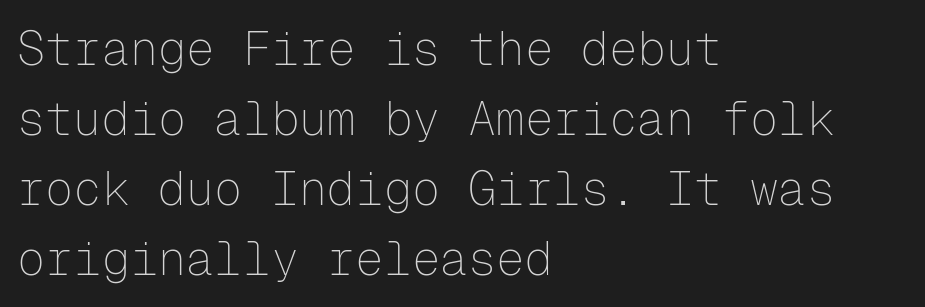
The image shows 47 px thin sans-serif type, upright, monospaced; set left-aligned, normal line spacing (1.49x), normal letter spacing, not underlined; low stroke contrast and a medium x-height.
